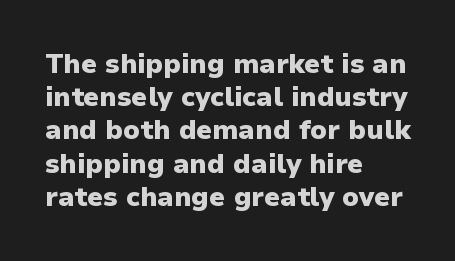
{"italic": "no", "bold": "yes", "underline": "no", "align": "left", "line_spacing_ratio": 1.23, "letter_spacing": "normal", "letter_spacing_em": 0.0, "glyph_px": 27}
